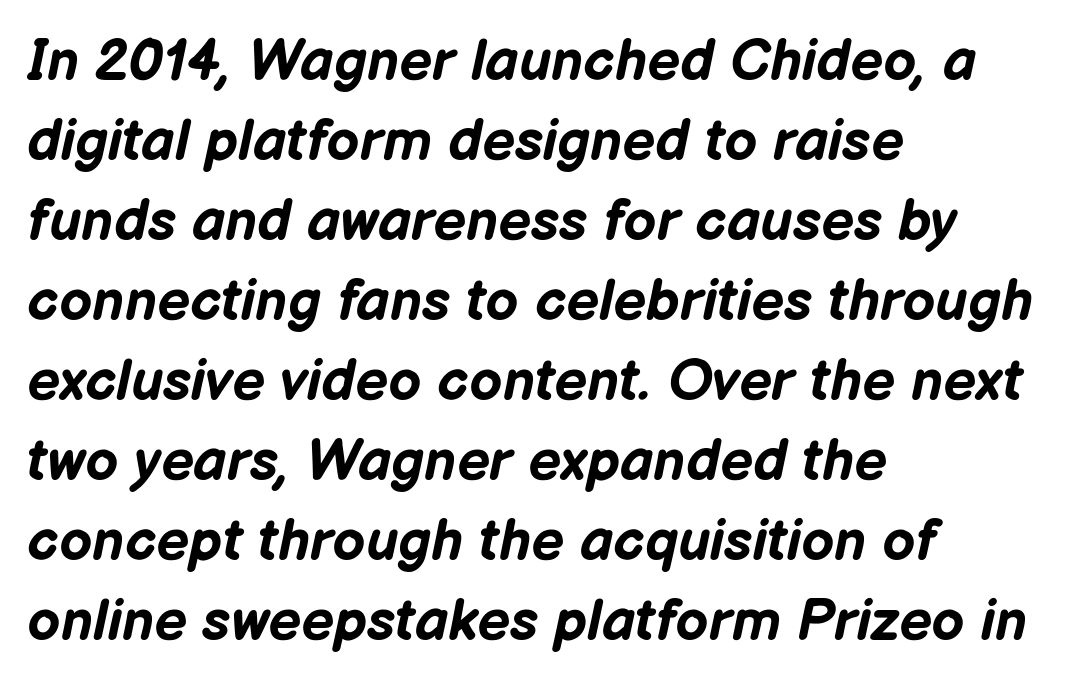
The baseline area is clear. Whoever set this chose a conventional vertical rhythm. Summary of weight: heavy, a full bold. This sample has the flowing, uneven cadence of proportional lettering. This sample uses plain, unmodified letter spacing. The paragraph has a hard left edge and a soft right edge.
